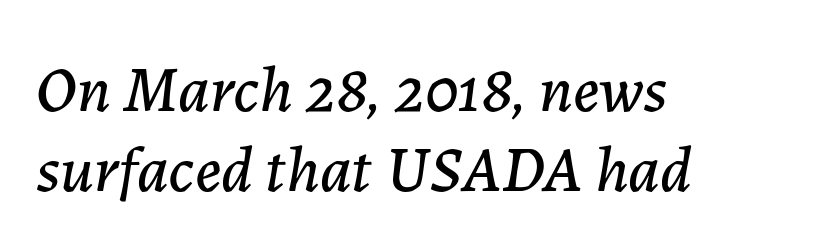
Q: Is the text italic (slanted)? A: Yes, it leans right by about 7 degrees.
Q: Is the text underlined? A: No.
Q: How is the paragraph aligned? A: Left-aligned.
Q: Is the spacing between letters normal or unusually wide? A: Normal.
Q: Width (condensed, normal, or wide)? A: Normal.
Q: Stroke contrast? A: Low.
Q: x-height? A: Medium.
Q: Monospaced? A: No.
